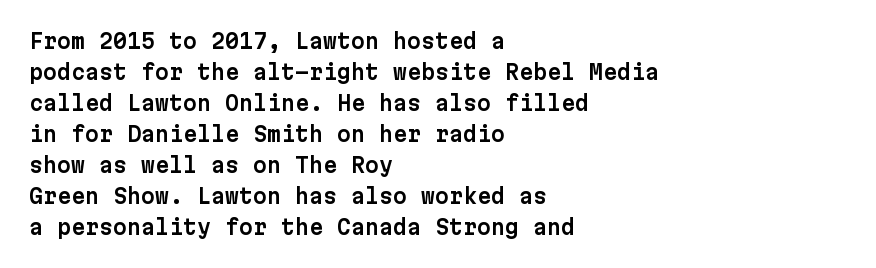
Layout note: lines flush left. Designer's note — italics off, roman on. The baseline area is clear. Reading down the column, the eye jumps a familiar distance to each next line. Default kerning and tracking; the words read as compact shapes.
